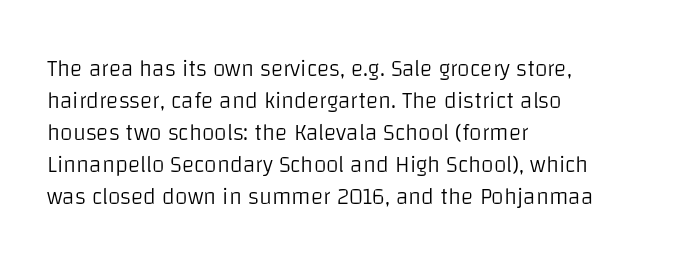
Q: Is the text bold? A: No.
Q: Is the text italic (slanted)? A: No, it is upright.
Q: Is the text underlined? A: No.
Q: How is the paragraph aligned? A: Left-aligned.
Q: Is the spacing between letters normal or unusually wide? A: Normal.
Q: Is the spacing between lines tight, normal or loose? A: Normal.
